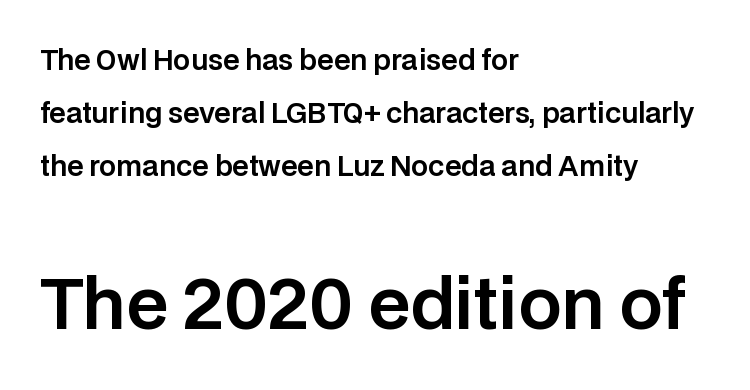
Q: Is the text italic (slanted)? A: No, it is upright.
Q: Is the typeface a serif or a sans-serif typeface? A: Sans-serif.
Q: Is the text underlined? A: No.
Q: How is the paragraph aligned? A: Left-aligned.
Q: Is the spacing between letters normal or unusually wide? A: Normal.
Q: Is the spacing between lines tight, normal or loose? A: Loose.
Q: Which block of text is set in a larger size, the first (top) or the second (bottom)? A: The second (bottom) one.
Q: Width (condensed, normal, or wide)? A: Normal.
Q: Stroke contrast? A: Low.
Q: x-height? A: Large.
Q: Monospaced? A: No.
